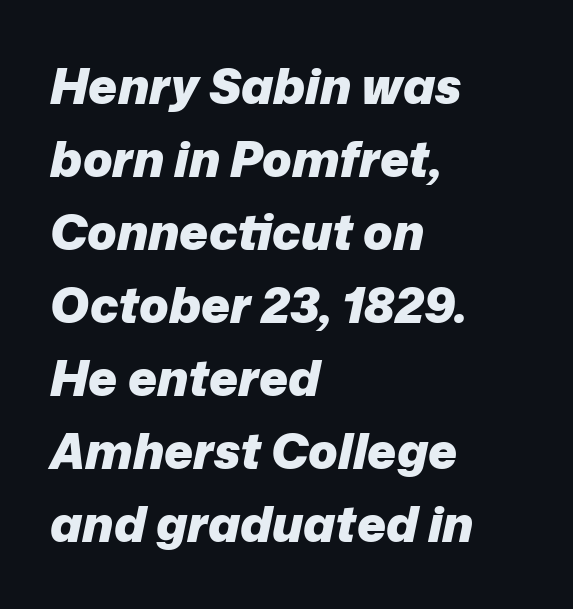
Q: Is the text bold? A: Yes.
Q: Is the text italic (slanted)? A: Yes, it leans right by about 12 degrees.
Q: Is the text underlined? A: No.
Q: How is the paragraph aligned? A: Left-aligned.
Q: Is the spacing between letters normal or unusually wide? A: Normal.
Q: Is the spacing between lines tight, normal or loose? A: Normal.
Q: Width (condensed, normal, or wide)? A: Normal.
Q: Stroke contrast? A: Low.
Q: x-height? A: Medium.
Q: Monospaced? A: No.
